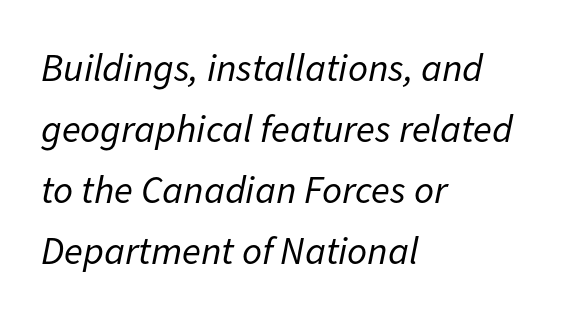
Horizontal bands of white between lines are of average thickness. The text block is weighted toward the left margin, trailing off unevenly rightward. This reads as an unemphasized weight, regular at the heaviest. The space directly below the letters is spotless. The rendering applies a slant to the glyphs. The passage shown is typed in a proportional face where columns would drift.
